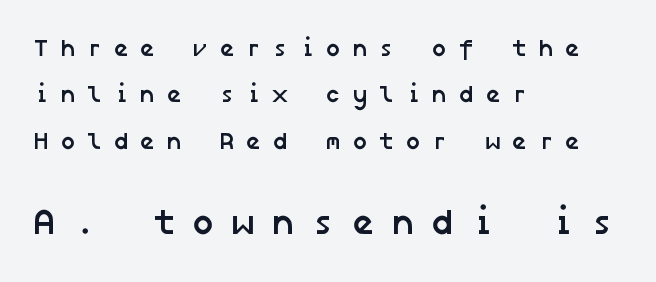
The image shows 36 px semibold sans-serif type; set left-aligned, loose line spacing (1.93x), unusually wide letter spacing (+0.44 em), not underlined; the second (bottom) block is 1.5x larger; low stroke contrast and a medium x-height.
